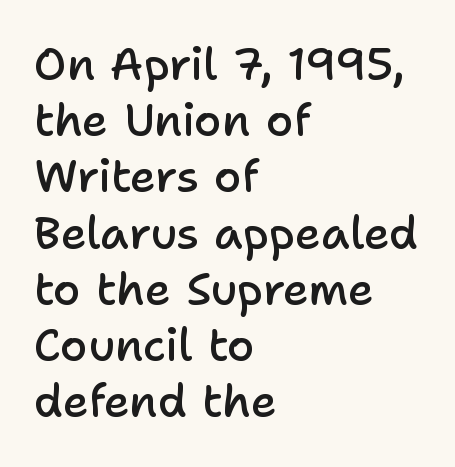
Here the glyphs are tracked normally, forming tight word shapes. The gap between lines stays unmarked. Every character sits straight up, as roman type does. Leftover space on each line is placed entirely after the last word.
